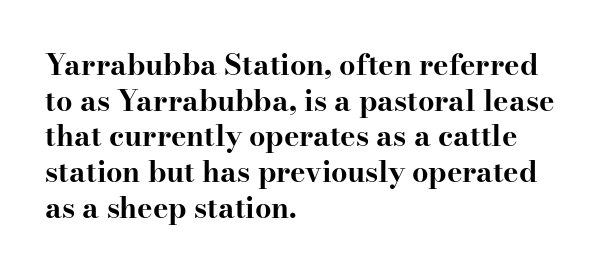
Pretty heavy lettering here — definitely bold. Does the lettering tilt? It doesn't — this is upright. The letterforms sit shoulder to shoulder at normal distance. Yep, those are serifs on the letters. Each row of text sits above clean, open space.
